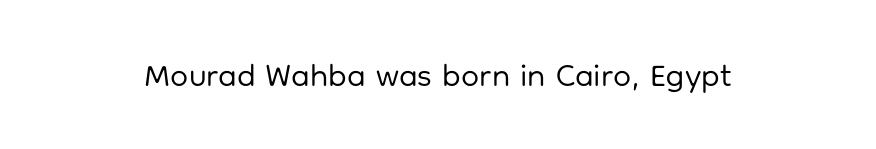
{"serif": "no", "italic": "no", "bold": "no", "weight": "regular", "width": "normal", "stroke_contrast": "low", "x_height": "medium", "monospaced": "no", "underline": "no", "letter_spacing": "normal", "letter_spacing_em": 0.0, "glyph_px": 32}
